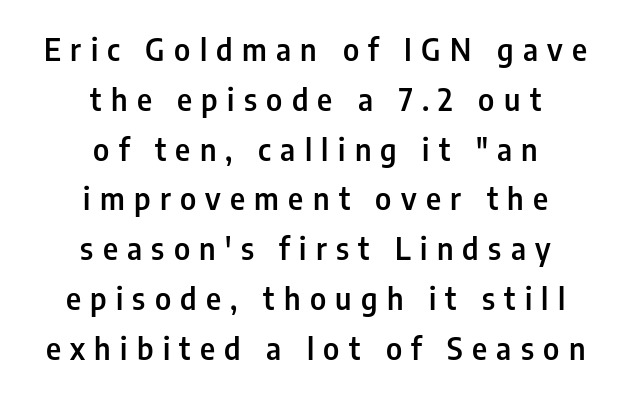
If you folded the block vertically in half, each line would mirror itself in length. Here the designer chose a conventional face with non-uniform glyph widths. Check the space under the baseline: it is left empty. Students, observe: this is what conventionally led text looks like.
